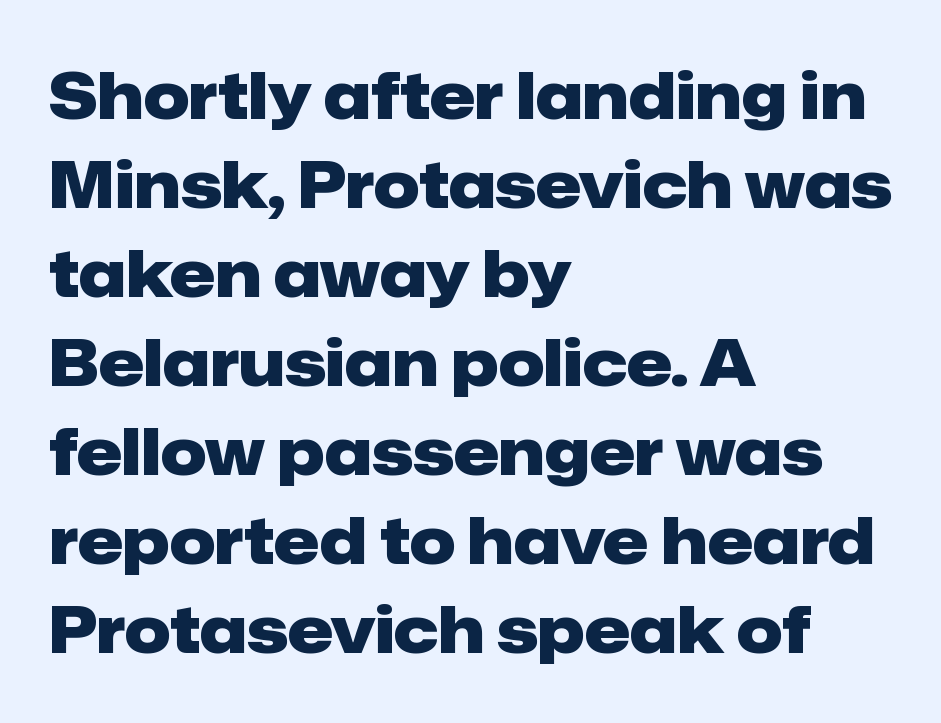
{"serif": "no", "italic": "no", "bold": "yes", "weight": "heavy", "width": "normal", "stroke_contrast": "low", "x_height": "medium", "monospaced": "no", "underline": "no", "align": "left", "line_spacing": "normal", "line_spacing_ratio": 1.39, "letter_spacing": "normal", "letter_spacing_em": 0.0, "glyph_px": 64}
